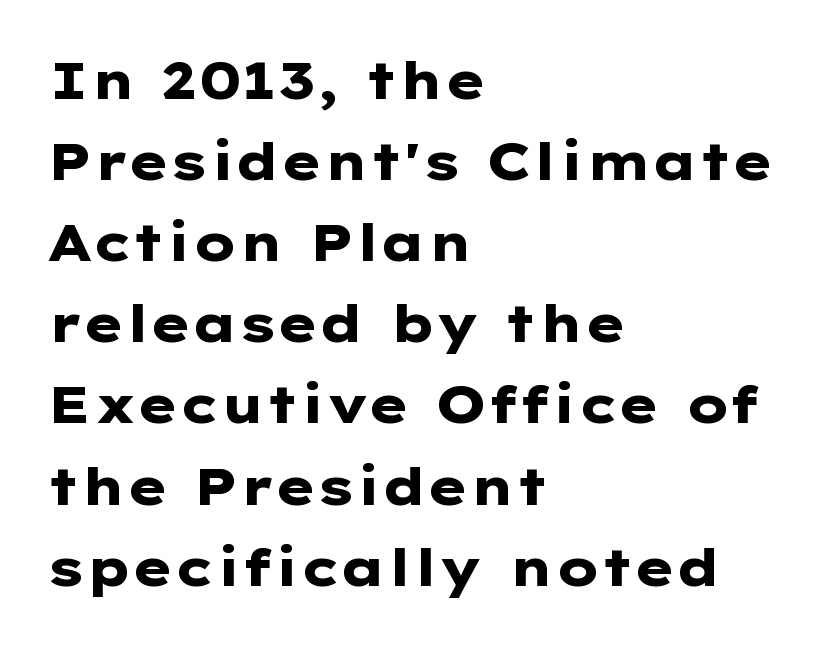
Alignment: flush left. Default kerning and tracking; the words read as compact shapes. Nope, no serifs anywhere on these letters. Posture: upright roman.
